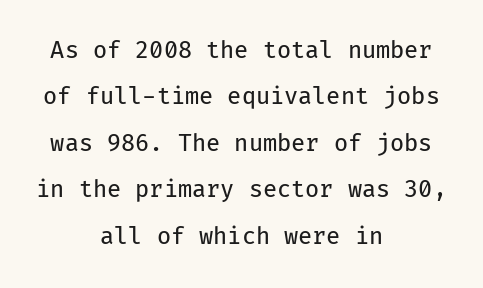
{"italic": "no", "bold": "no", "underline": "no", "align": "center", "line_spacing": "loose", "line_spacing_ratio": 2.02, "letter_spacing": "normal", "letter_spacing_em": 0.0, "glyph_px": 23}
